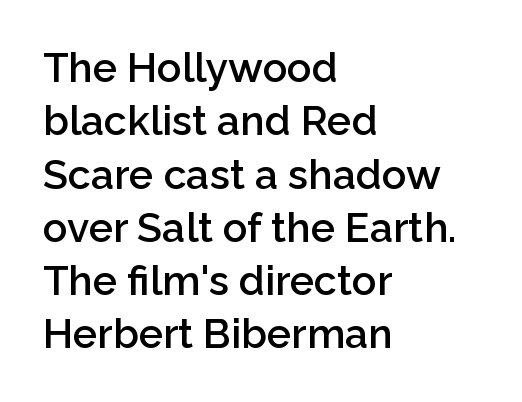
{"serif": "no", "italic": "no", "bold": "semi", "weight": "semibold", "width": "normal", "stroke_contrast": "low", "x_height": "medium", "monospaced": "no", "underline": "no", "align": "left", "line_spacing": "normal", "line_spacing_ratio": 1.3, "letter_spacing": "normal", "letter_spacing_em": 0.0, "glyph_px": 41}
